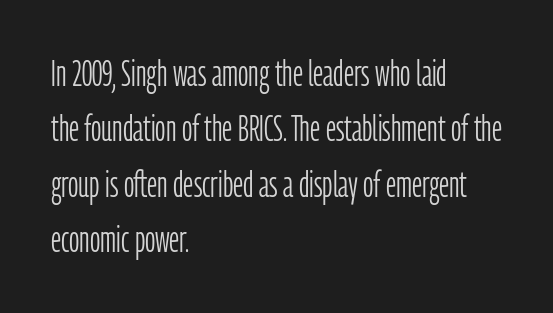
Q: Is the text bold? A: No.
Q: Is the text italic (slanted)? A: No, it is upright.
Q: Is the typeface a serif or a sans-serif typeface? A: Sans-serif.
Q: Is the text underlined? A: No.
Q: How is the paragraph aligned? A: Left-aligned.
Q: Is the spacing between letters normal or unusually wide? A: Normal.
Q: Is the spacing between lines tight, normal or loose? A: Normal.
Q: Width (condensed, normal, or wide)? A: Condensed.
Q: Stroke contrast? A: Low.
Q: x-height? A: Medium.
Q: Monospaced? A: No.
